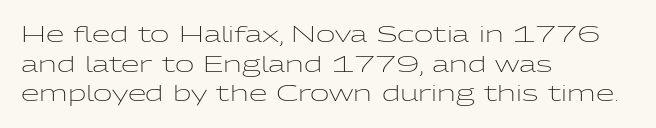
Quick note: underline off. Do the letters lean? They stand straight. The text block is weighted toward the left margin, trailing off unevenly rightward. This rendering leaves character spacing at its baseline value. Vertical spacing — default.
